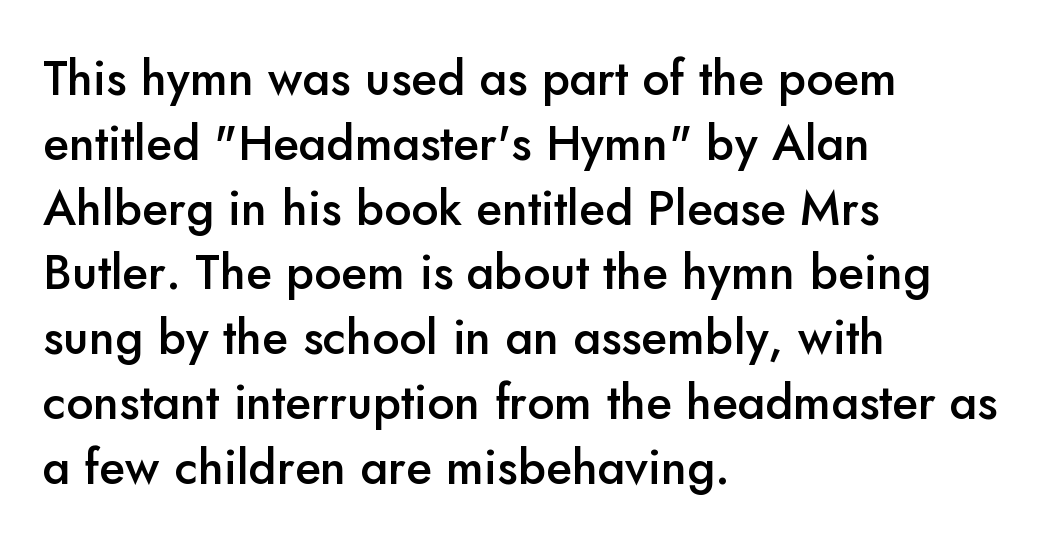
The image shows 48 px semibold sans-serif type, upright; set left-aligned, normal line spacing (1.35x), normal letter spacing, not underlined; low stroke contrast and a small x-height.
